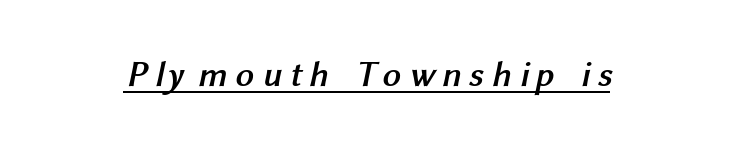
{"serif": "no", "bold": "yes", "weight": "semibold", "width": "normal", "stroke_contrast": "medium", "x_height": "medium", "monospaced": "no", "underline": "yes", "letter_spacing": "wide", "letter_spacing_em": 0.23, "glyph_px": 36}
